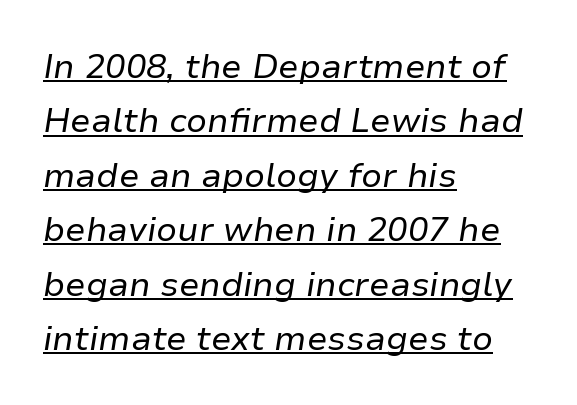
The paragraph shown leans on its left margin. The axis of the letterforms is tilted away from vertical. Somebody hit Ctrl+U on this one — the words are underlined. How would I describe the line gaps? Plain and ordinary. The face used here is proportionally spaced, like ordinary book or web type.
